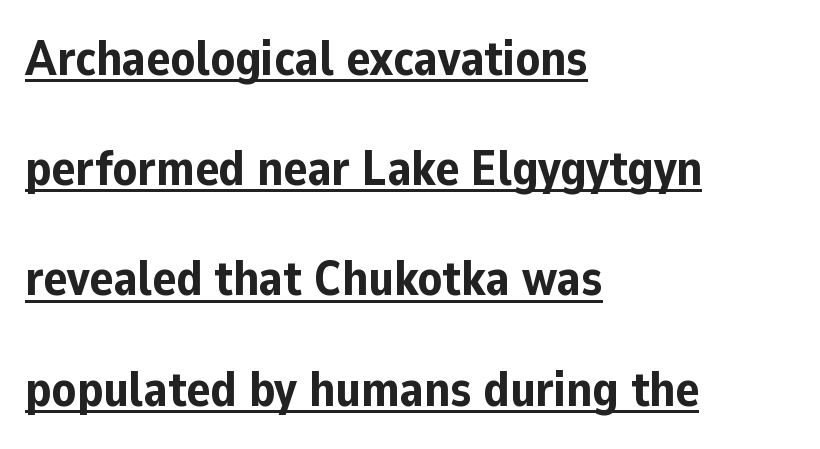
The image shows 49 px bold sans-serif type, upright; set left-aligned, loose line spacing (2.25x), normal letter spacing, underlined; low stroke contrast and a medium x-height.
